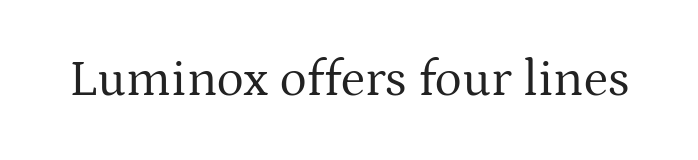
{"serif": "yes", "italic": "no", "bold": "no", "weight": "regular", "width": "normal", "stroke_contrast": "medium", "x_height": "medium", "monospaced": "no", "underline": "no", "letter_spacing": "normal", "letter_spacing_em": 0.0, "glyph_px": 51}
